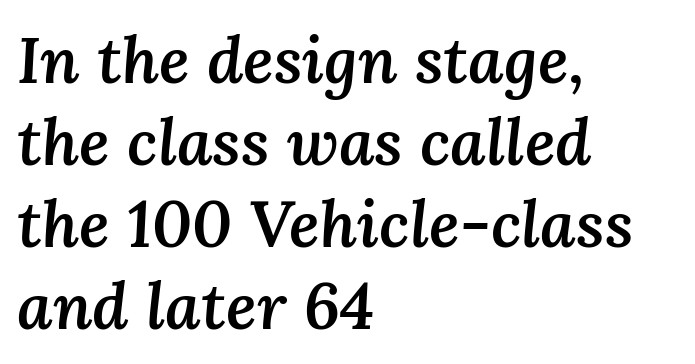
The image shows 65 px semibold type, italic (leaning right); set left-aligned, normal line spacing (1.26x), normal letter spacing, not underlined; medium stroke contrast and a medium x-height.
